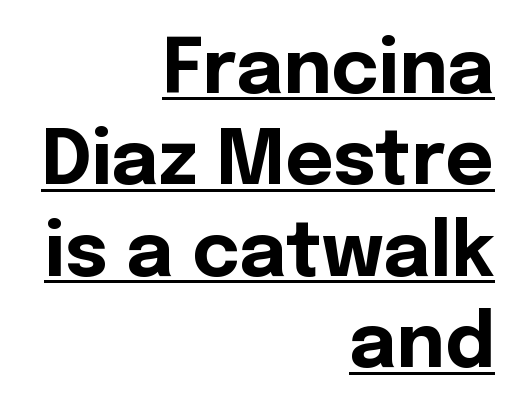
Does the lettering tilt? It doesn't — this is upright. A rule runs beneath these lines of type. Typeset ragged left — the right edge is the straight one. The face used here is proportionally spaced, like ordinary book or web type. You could call the tracking neutral — neither tight nor loose. The text was rendered using a sans face with plain stroke endings.
